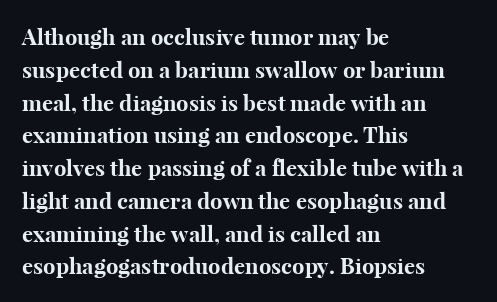
Q: Is the text bold? A: Yes.
Q: Is the text italic (slanted)? A: No, it is upright.
Q: Is the text underlined? A: No.
Q: How is the paragraph aligned? A: Left-aligned.
Q: Is the spacing between letters normal or unusually wide? A: Normal.
Q: Is the spacing between lines tight, normal or loose? A: Normal.
